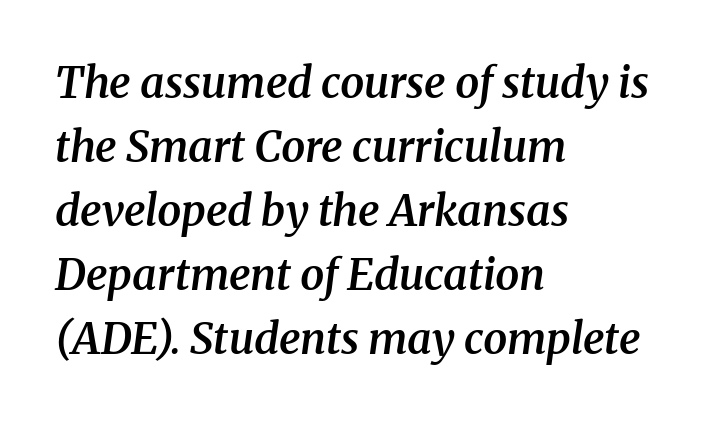
Quick note: italic. This sample uses a serif face. A clean baseline with only descenders dipping below it. How heavy is the stroke? Medium-heavy — a semibold, shy of bold.
